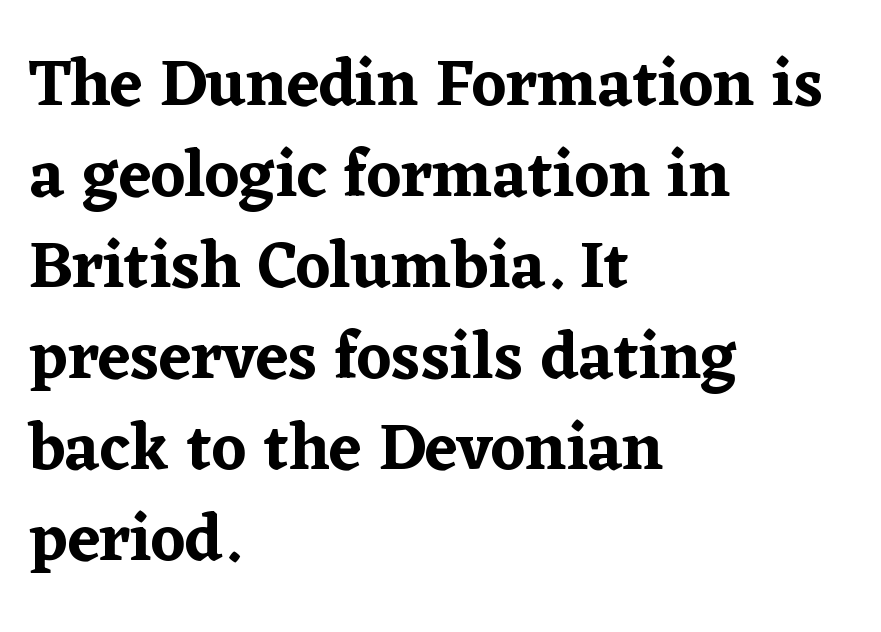
Tracking here is standard; glyphs follow each other at the usual distance. A typesetter would mark this as roman, not italic. The letters advance in unequal steps, a hallmark of proportional type. Underline: absent.
